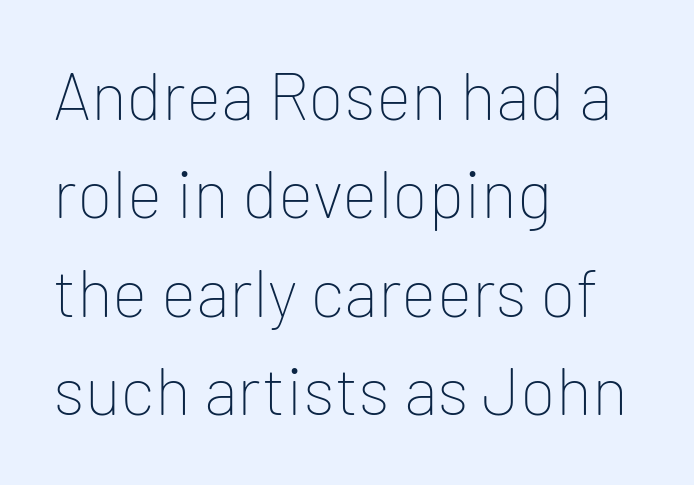
The image shows 67 px thin sans-serif type, upright; set left-aligned, normal line spacing (1.47x), normal letter spacing, not underlined; low stroke contrast and a medium x-height.
